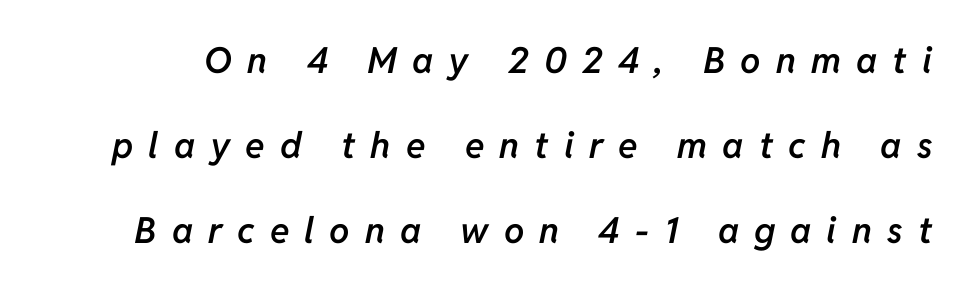
When letters slant like this, we call the style italic. Widely set lines give the paragraph a tall, airy silhouette. These lines are rendered in a variable-pitch font. The typesetting leans somewhat heavy: a semibold. Check under the words: just untouched page. You could only call the tracking loose — the letters float apart.
